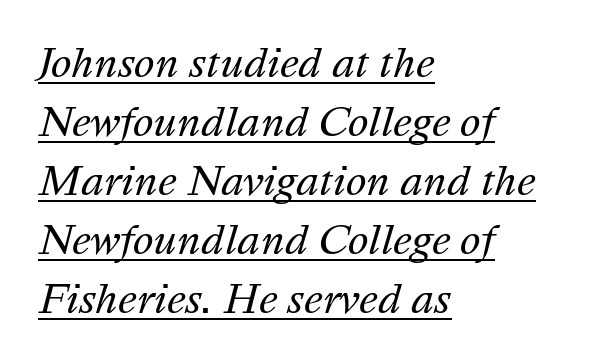
Q: Is the text bold? A: No.
Q: Is the text italic (slanted)? A: Yes, it leans right by about 16 degrees.
Q: Is the text underlined? A: Yes.
Q: How is the paragraph aligned? A: Left-aligned.
Q: Is the spacing between letters normal or unusually wide? A: Normal.
Q: Is the spacing between lines tight, normal or loose? A: Normal.
Q: Width (condensed, normal, or wide)? A: Normal.
Q: Stroke contrast? A: Medium.
Q: x-height? A: Medium.
Q: Monospaced? A: No.
